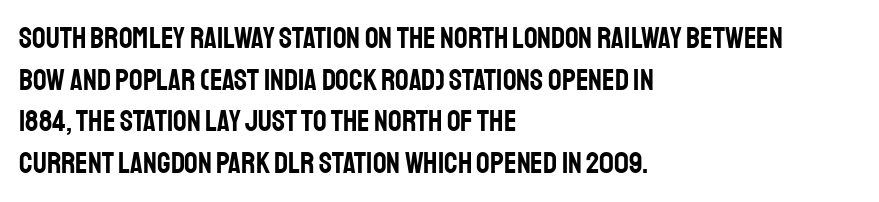
Rows of type keep a routine distance in the vertical direction. A classic flush-left, rag-right setting is used for this passage. Here the glyphs are tracked normally, forming tight word shapes. Each letter keeps its own natural width here, so spacing adapts to shape. When letters stand straight like this, we call the style roman or upright. Descender tails drop into unmarked territory.
